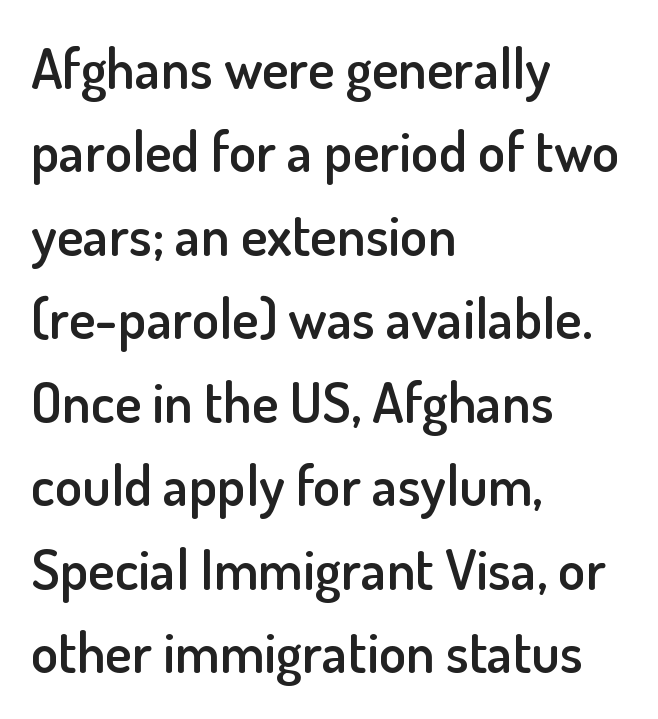
Q: Is the text bold? A: Semi-bold.
Q: Is the text italic (slanted)? A: No, it is upright.
Q: Is the typeface a serif or a sans-serif typeface? A: Sans-serif.
Q: Is the text underlined? A: No.
Q: How is the paragraph aligned? A: Left-aligned.
Q: Is the spacing between letters normal or unusually wide? A: Normal.
Q: Is the spacing between lines tight, normal or loose? A: Normal.
Q: Width (condensed, normal, or wide)? A: Normal.
Q: Stroke contrast? A: Low.
Q: x-height? A: Small.
Q: Monospaced? A: No.
